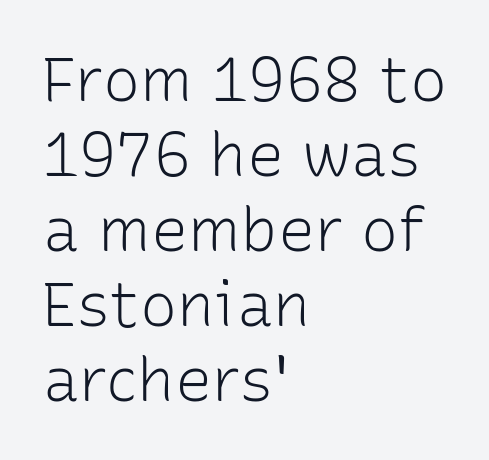
{"serif": "no", "italic": "no", "bold": "no", "weight": "light", "width": "normal", "stroke_contrast": "low", "x_height": "medium", "monospaced": "no", "underline": "no", "align": "left", "line_spacing_ratio": 1.21, "letter_spacing": "normal", "letter_spacing_em": 0.0, "glyph_px": 62}
